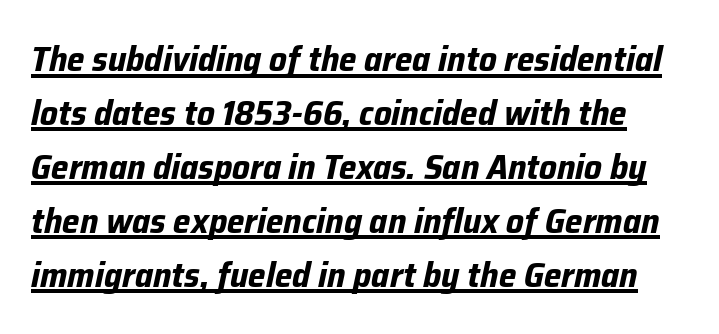
Q: Is the text bold? A: Yes.
Q: Is the text italic (slanted)? A: Yes, it leans right by about 12 degrees.
Q: Is the text underlined? A: Yes.
Q: Is the spacing between letters normal or unusually wide? A: Normal.
Q: Is the spacing between lines tight, normal or loose? A: Normal.
Q: Width (condensed, normal, or wide)? A: Normal.
Q: Stroke contrast? A: Low.
Q: x-height? A: Medium.
Q: Monospaced? A: No.
